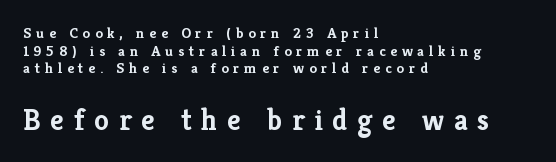
Q: Is the text bold? A: Yes.
Q: Is the text italic (slanted)? A: No, it is upright.
Q: Is the typeface a serif or a sans-serif typeface? A: Serif.
Q: Is the text underlined? A: No.
Q: How is the paragraph aligned? A: Left-aligned.
Q: Is the spacing between letters normal or unusually wide? A: Unusually wide.
Q: Which block of text is set in a larger size, the first (top) or the second (bottom)? A: The second (bottom) one.
Q: Width (condensed, normal, or wide)? A: Normal.
Q: Stroke contrast? A: Low.
Q: x-height? A: Medium.
Q: Monospaced? A: No.
